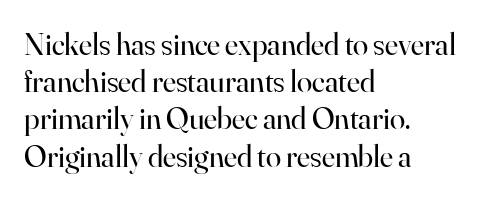
{"serif": "yes", "italic": "no", "bold": "no", "weight": "regular", "width": "normal", "stroke_contrast": "high", "x_height": "small", "monospaced": "no", "underline": "no", "align": "left", "line_spacing_ratio": 1.2, "letter_spacing": "normal", "letter_spacing_em": 0.0, "glyph_px": 31}
